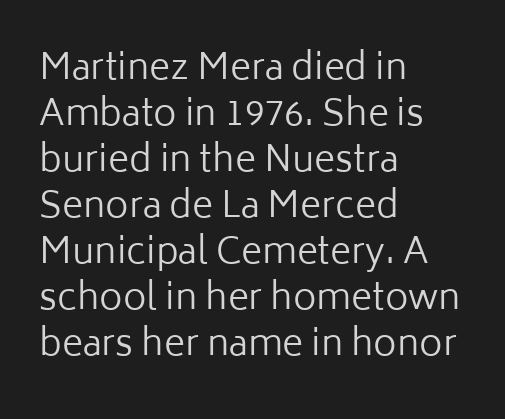
The space beneath each line is pristine and unruled. The vertical gap from one line to the next is medium. A typesetter would label this face a sans. In CSS terms this would be text-align: left. Compared with a typical body face, this is equally light or lighter still.
